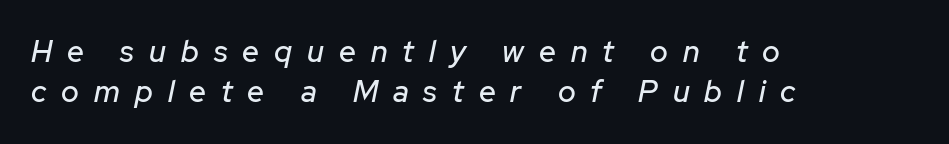
The image shows 30 px text type, italic (leaning right); set left-aligned, normal line spacing (1.34x), unusually wide letter spacing (+0.5 em), not underlined; low stroke contrast and a medium x-height.
